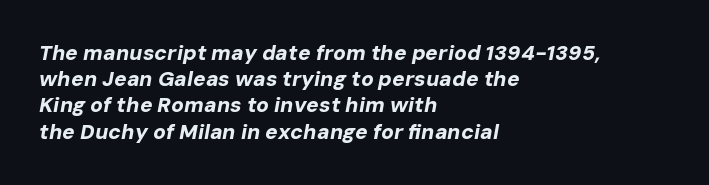
Q: Is the text bold? A: Yes.
Q: Is the text italic (slanted)? A: Yes, it leans right by about 10 degrees.
Q: Is the text underlined? A: No.
Q: How is the paragraph aligned? A: Left-aligned.
Q: Is the spacing between letters normal or unusually wide? A: Normal.
Q: Is the spacing between lines tight, normal or loose? A: Normal.
